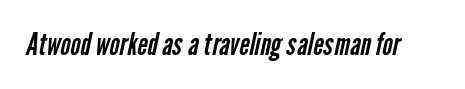
{"serif": "no", "bold": "no", "weight": "regular", "width": "condensed", "stroke_contrast": "low", "x_height": "medium", "monospaced": "no", "underline": "no", "letter_spacing": "normal", "letter_spacing_em": 0.0, "glyph_px": 31}
